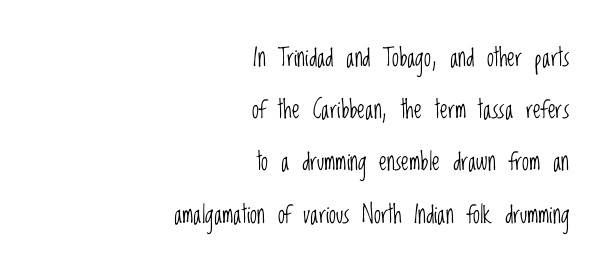
{"italic": "no", "bold": "no", "underline": "no", "align": "right", "line_spacing": "loose", "line_spacing_ratio": 2.09, "letter_spacing": "normal", "letter_spacing_em": 0.0, "glyph_px": 25}
